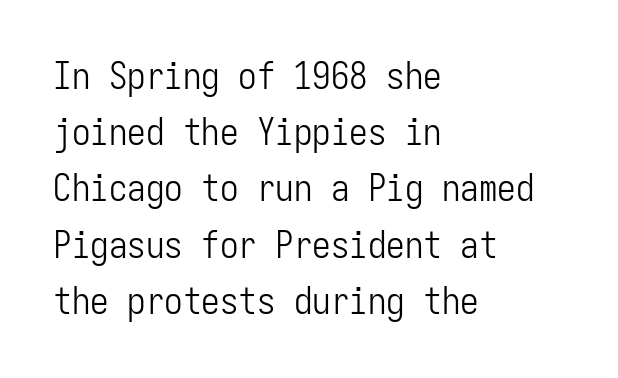
{"serif": "no", "italic": "no", "bold": "no", "weight": "light", "width": "condensed", "stroke_contrast": "low", "x_height": "medium", "monospaced": "yes", "underline": "no", "align": "left", "line_spacing": "normal", "line_spacing_ratio": 1.52, "letter_spacing": "normal", "letter_spacing_em": 0.0, "glyph_px": 37}
